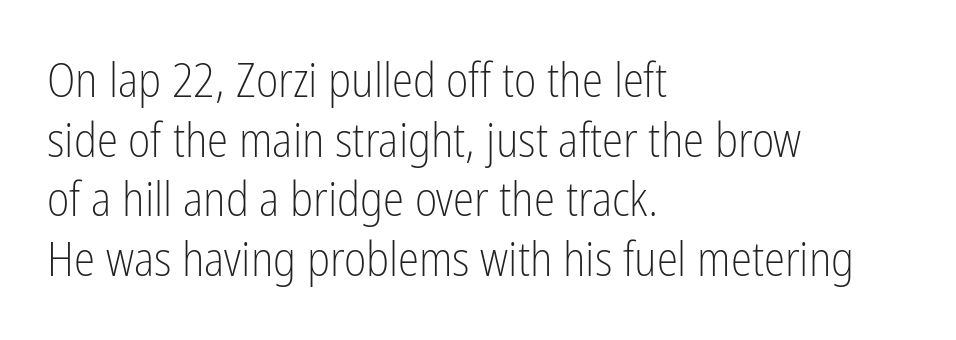
There is no visible air inserted between adjacent glyphs. The glyphs in this specimen are sans serif. Tall strokes in this sample are plumb rather than angled. Where is the straight margin? On the left. Stems and bowls with no extra thickness — not bold.
